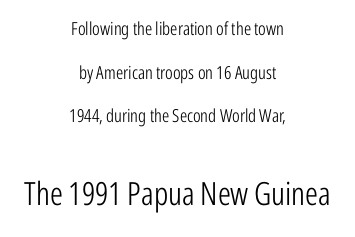
Whoever set this made the second block the dominant, larger element. The characters display no serif detailing; their extremities are plain. Rendered with straight, roman letterforms. A bare baseline throughout the passage. Looks like regular typesetting: each glyph gets only the width it needs.
